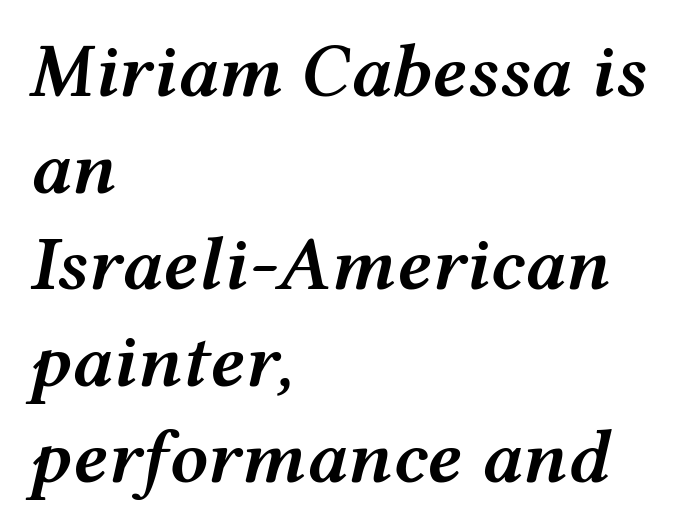
{"italic": "yes", "lean": "right", "slant_degrees": 12, "bold": "semi", "weight": "semibold", "width": "wide", "stroke_contrast": "medium", "x_height": "medium", "monospaced": "no", "underline": "no", "align": "left", "line_spacing": "normal", "line_spacing_ratio": 1.27, "letter_spacing": "normal", "letter_spacing_em": 0.0, "glyph_px": 76}
